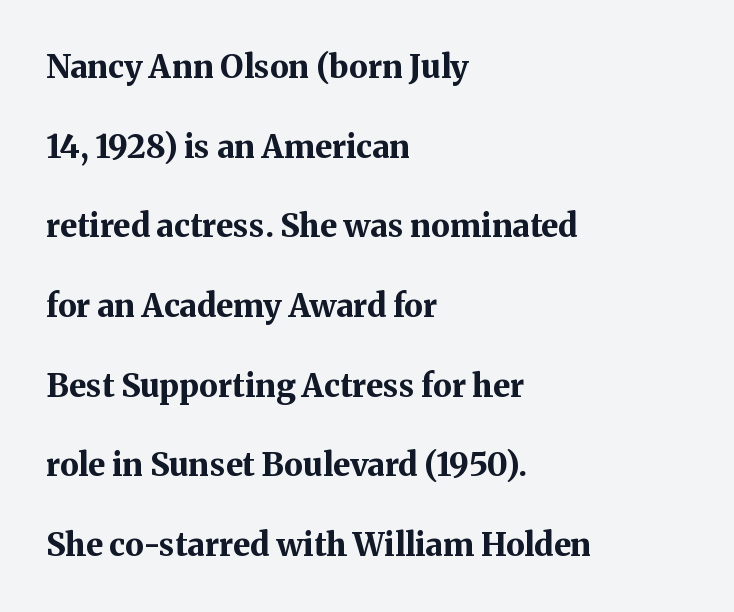
{"serif": "yes", "italic": "no", "bold": "yes", "weight": "bold", "width": "normal", "stroke_contrast": "medium", "x_height": "medium", "monospaced": "no", "underline": "no", "align": "left", "line_spacing": "loose", "line_spacing_ratio": 2.49, "letter_spacing": "normal", "letter_spacing_em": 0.0, "glyph_px": 32}
